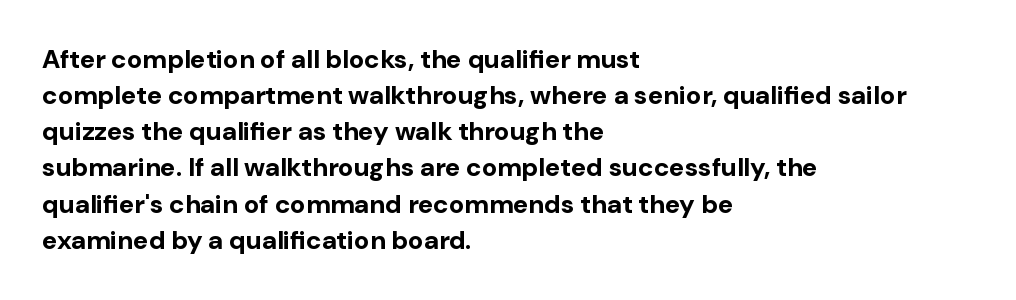
Clear beneath every line of the passage. The typography opts for an upright posture over an oblique one. Evenly set lines give the paragraph a standard silhouette. Standard letterfit; no display-style spreading of the glyphs. The compositor pushed each line to the left boundary.
